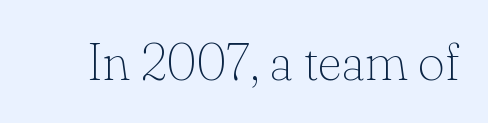
{"serif": "yes", "italic": "no", "bold": "no", "weight": "thin", "width": "normal", "stroke_contrast": "low", "x_height": "small", "monospaced": "no", "underline": "no", "letter_spacing": "normal", "letter_spacing_em": 0.0, "glyph_px": 52}
